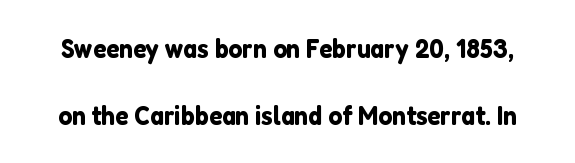
Q: Is the text italic (slanted)? A: No, it is upright.
Q: Is the text underlined? A: No.
Q: Is the spacing between letters normal or unusually wide? A: Normal.
Q: Is the spacing between lines tight, normal or loose? A: Loose.
